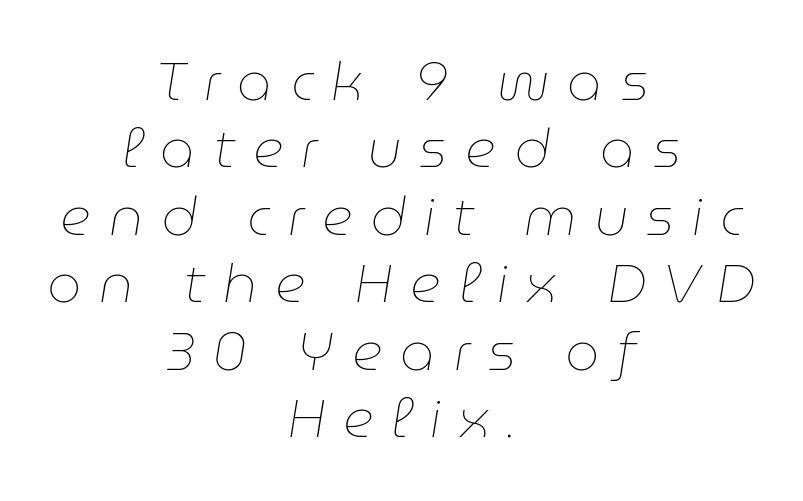
Typeset on center — no edge is straight. Caption: expanded tracking, letters set apart. Descender tails drop into unmarked territory. The block of text has a typical density, with ordinary space between rows. Weight class: somewhere from thin through regular. Is the type slanted? Yes — the strokes lean at a clear angle.
